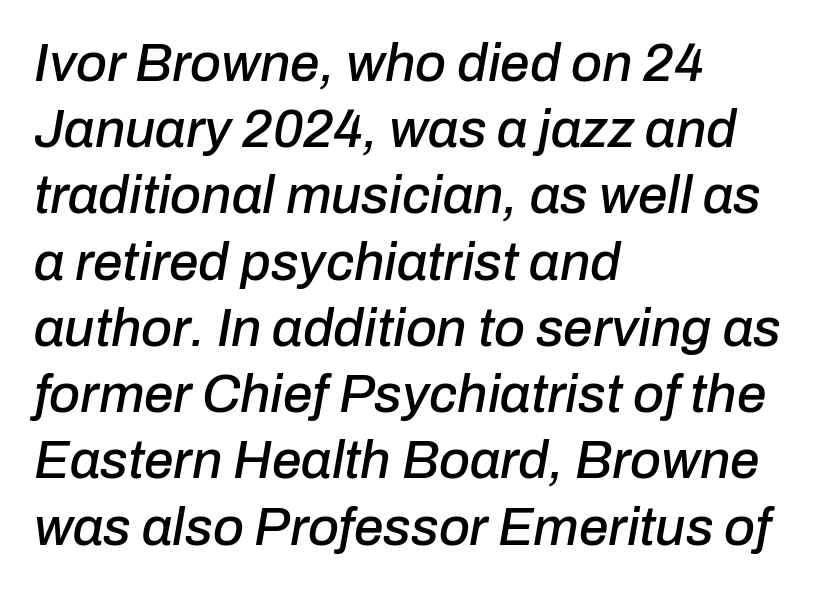
Q: Is the text italic (slanted)? A: Yes, it leans right by about 10 degrees.
Q: Is the text underlined? A: No.
Q: How is the paragraph aligned? A: Left-aligned.
Q: Is the spacing between letters normal or unusually wide? A: Normal.
Q: Is the spacing between lines tight, normal or loose? A: Normal.
Q: Width (condensed, normal, or wide)? A: Normal.
Q: Stroke contrast? A: Low.
Q: x-height? A: Medium.
Q: Monospaced? A: No.
